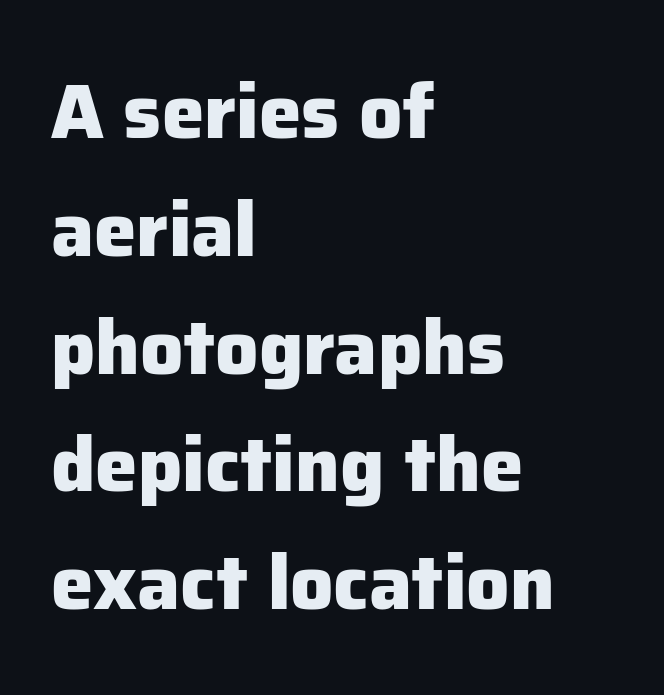
Q: Is the text bold? A: Yes.
Q: Is the text italic (slanted)? A: No, it is upright.
Q: Is the typeface a serif or a sans-serif typeface? A: Sans-serif.
Q: Is the text underlined? A: No.
Q: How is the paragraph aligned? A: Left-aligned.
Q: Is the spacing between letters normal or unusually wide? A: Normal.
Q: Is the spacing between lines tight, normal or loose? A: Normal.
Q: Width (condensed, normal, or wide)? A: Normal.
Q: Stroke contrast? A: Low.
Q: x-height? A: Medium.
Q: Monospaced? A: No.
